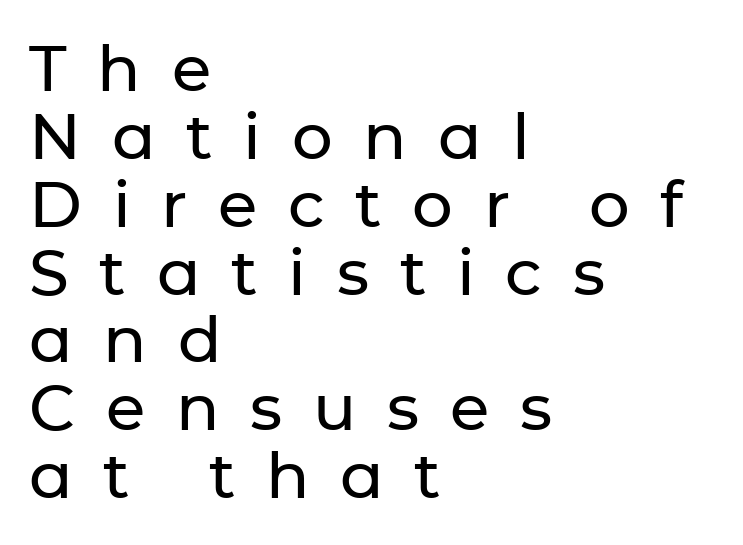
Q: Is the text italic (slanted)? A: No, it is upright.
Q: Is the typeface a serif or a sans-serif typeface? A: Sans-serif.
Q: Is the text underlined? A: No.
Q: How is the paragraph aligned? A: Left-aligned.
Q: Is the spacing between letters normal or unusually wide? A: Unusually wide.
Q: Is the spacing between lines tight, normal or loose? A: Tight.
Q: Width (condensed, normal, or wide)? A: Normal.
Q: Stroke contrast? A: Low.
Q: x-height? A: Medium.
Q: Monospaced? A: No.
